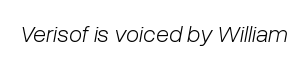
The axis of the letterforms is tilted away from vertical. The tracking reads as untouched default to a designer's eye. Unmarked baselines from the first word to the last. The cut favours lightness, reaching ordinary text weight at its darkest.
